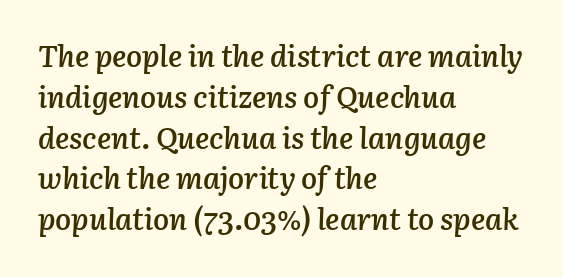
The image shows 30 px semibold type, italic (leaning right); set left-aligned, normal line spacing (1.36x), normal letter spacing, not underlined; low stroke contrast and a medium x-height.
